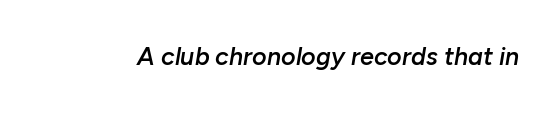
{"italic": "yes", "lean": "right", "slant_degrees": 10, "bold": "semi", "underline": "no", "letter_spacing": "normal", "letter_spacing_em": 0.0, "glyph_px": 25}
